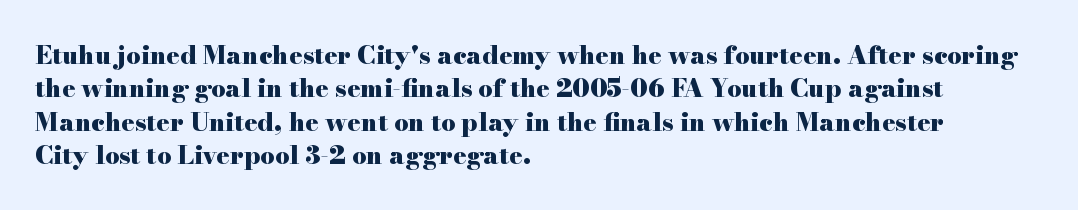
{"italic": "no", "bold": "yes", "underline": "no", "align": "left", "line_spacing": "normal", "line_spacing_ratio": 1.34, "letter_spacing": "normal", "letter_spacing_em": 0.0, "glyph_px": 25}
